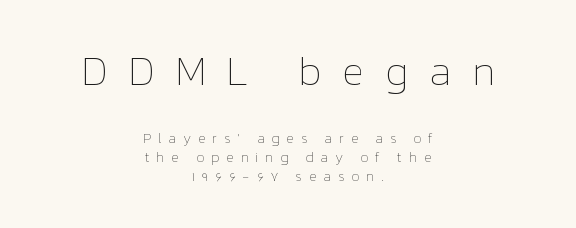
The image shows 41 px thin type, upright; set centered, normal line spacing (1.35x), unusually wide letter spacing (+0.49 em), not underlined; the first (top) block is 2.93x larger; low stroke contrast and a medium x-height.
